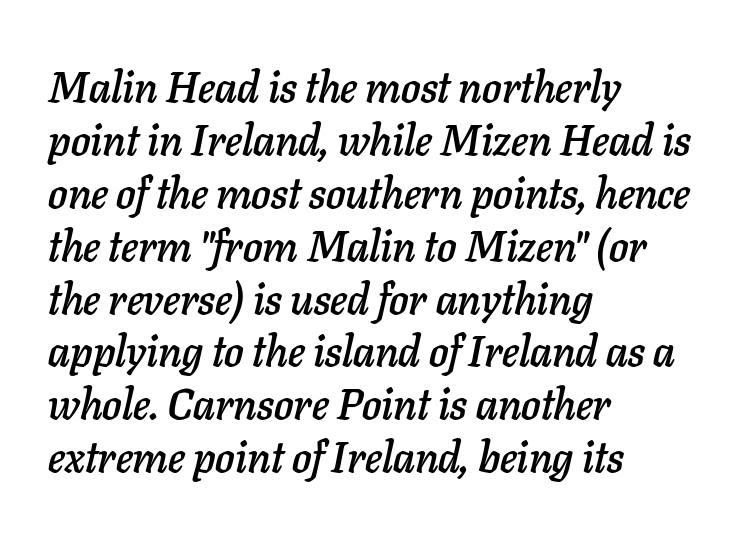
The image shows 43 px text type, italic (leaning right); set left-aligned, line spacing 1.23x, normal letter spacing, not underlined; low stroke contrast and a medium x-height.
